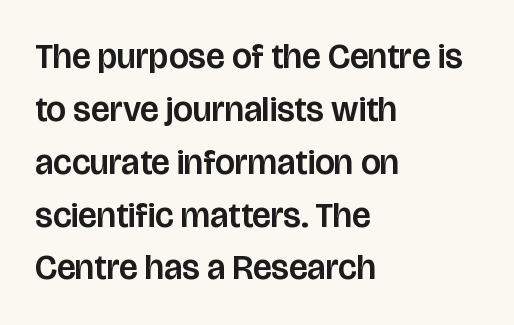
{"serif": "no", "italic": "no", "width": "normal", "stroke_contrast": "low", "x_height": "large", "monospaced": "no", "underline": "no", "align": "left", "line_spacing": "normal", "line_spacing_ratio": 1.51, "letter_spacing": "normal", "letter_spacing_em": 0.0, "glyph_px": 35}
